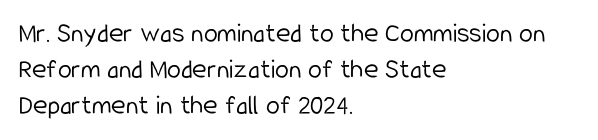
{"serif": "no", "italic": "no", "bold": "no", "weight": "light", "width": "condensed", "stroke_contrast": "low", "x_height": "medium", "monospaced": "no", "underline": "no", "align": "left", "line_spacing": "normal", "line_spacing_ratio": 1.29, "letter_spacing": "normal", "letter_spacing_em": 0.0, "glyph_px": 28}
